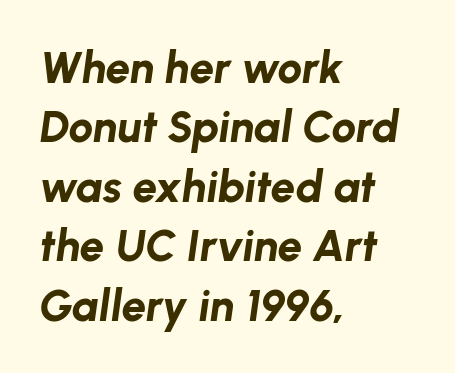
The image shows 44 px bold type, italic (leaning right); set left-aligned, normal line spacing (1.35x), normal letter spacing, not underlined; low stroke contrast and a medium x-height.
